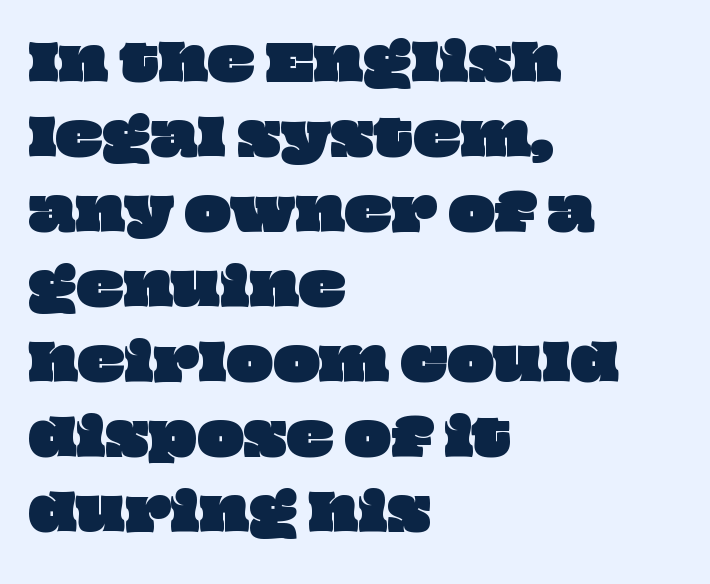
Q: Is the text underlined? A: No.
Q: How is the paragraph aligned? A: Left-aligned.
Q: Is the spacing between letters normal or unusually wide? A: Normal.
Q: Is the spacing between lines tight, normal or loose? A: Normal.
Q: Width (condensed, normal, or wide)? A: Wide.
Q: Stroke contrast? A: Low.
Q: x-height? A: Large.
Q: Monospaced? A: No.
